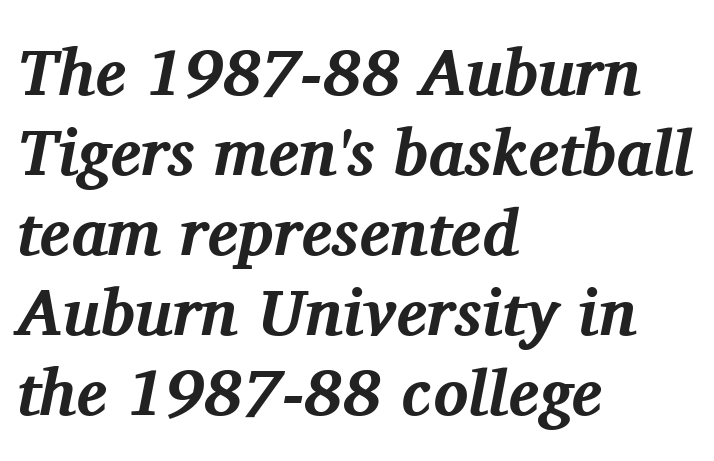
Q: Is the text bold? A: Yes.
Q: Is the text italic (slanted)? A: Yes, it leans right by about 11 degrees.
Q: Is the typeface a serif or a sans-serif typeface? A: Serif.
Q: Is the text underlined? A: No.
Q: How is the paragraph aligned? A: Left-aligned.
Q: Is the spacing between letters normal or unusually wide? A: Normal.
Q: Width (condensed, normal, or wide)? A: Normal.
Q: Stroke contrast? A: Medium.
Q: x-height? A: Medium.
Q: Monospaced? A: No.
